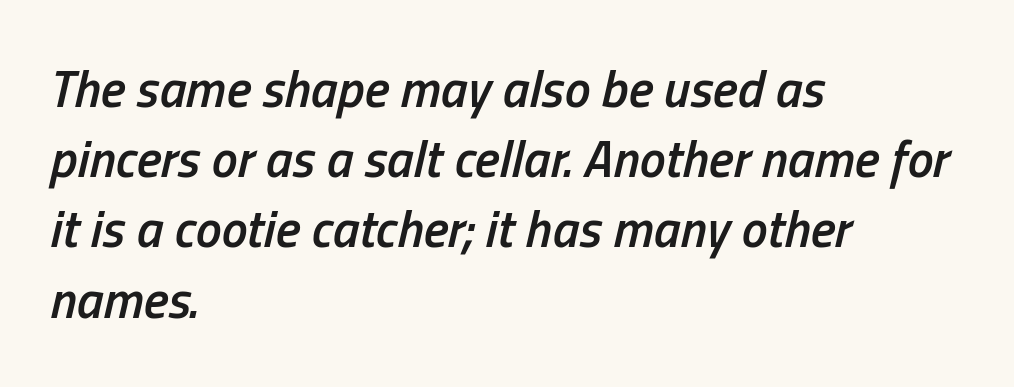
The image shows 52 px semibold, condensed type, italic (leaning right); set left-aligned, normal line spacing (1.35x), normal letter spacing, not underlined; low stroke contrast and a medium x-height.
